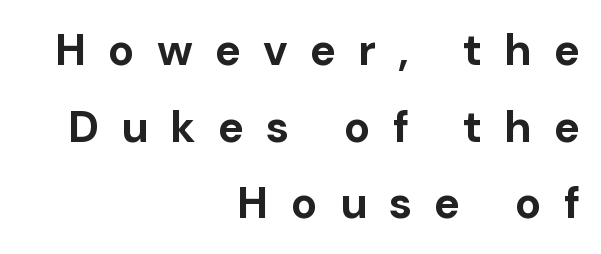
The image shows 44 px bold sans-serif type, upright; set right-aligned, line spacing 1.74x, unusually wide letter spacing (+0.5 em), not underlined; low stroke contrast and a medium x-height.
